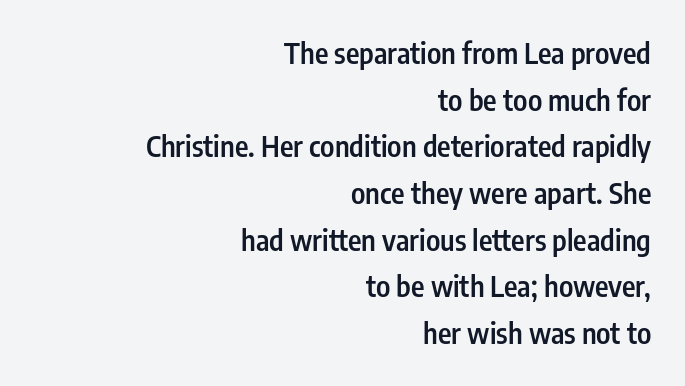
Q: Is the text bold? A: Semi-bold.
Q: Is the text italic (slanted)? A: No, it is upright.
Q: Is the typeface a serif or a sans-serif typeface? A: Sans-serif.
Q: Is the text underlined? A: No.
Q: How is the paragraph aligned? A: Right-aligned.
Q: Is the spacing between letters normal or unusually wide? A: Normal.
Q: Is the spacing between lines tight, normal or loose? A: Normal.
Q: Width (condensed, normal, or wide)? A: Condensed.
Q: Stroke contrast? A: Low.
Q: x-height? A: Medium.
Q: Monospaced? A: No.
